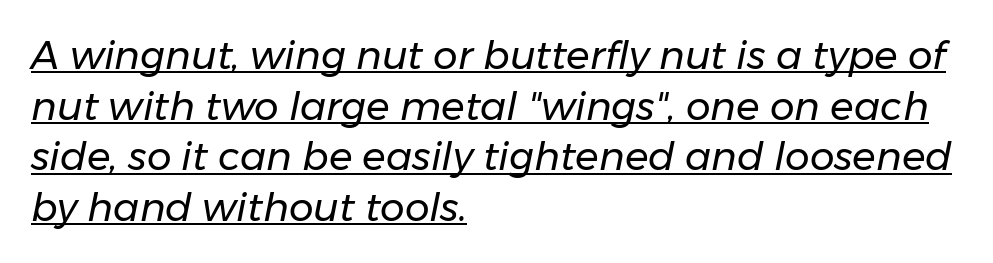
The image shows 39 px regular-weight type, italic (leaning right); set left-aligned, normal line spacing (1.3x), normal letter spacing, underlined; low stroke contrast and a medium x-height.
